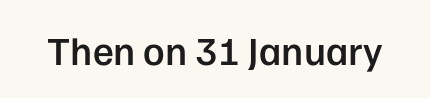
Q: Is the text bold? A: Semi-bold.
Q: Is the text italic (slanted)? A: No, it is upright.
Q: Is the typeface a serif or a sans-serif typeface? A: Sans-serif.
Q: Is the text underlined? A: No.
Q: Is the spacing between letters normal or unusually wide? A: Normal.
Q: Width (condensed, normal, or wide)? A: Normal.
Q: Stroke contrast? A: Low.
Q: x-height? A: Medium.
Q: Monospaced? A: No.
